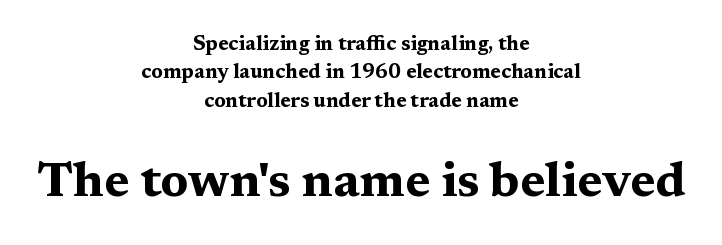
Tracking here is standard; glyphs follow each other at the usual distance. Unmarked baselines from the first word to the last. A typesetter would mark this as roman, not italic. The lines are quadded center. Character widths vary here, with narrow letters taking less room than wide ones. This rendering employs a face with finishing strokes, i.e., a serif.
